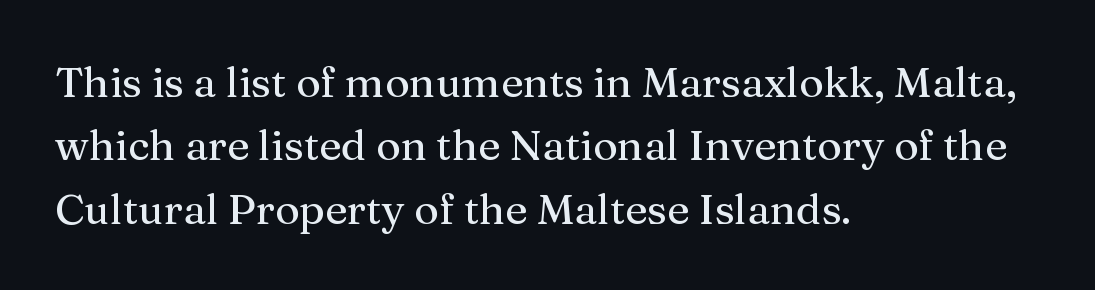
Q: Is the text italic (slanted)? A: No, it is upright.
Q: Is the typeface a serif or a sans-serif typeface? A: Serif.
Q: Is the text underlined? A: No.
Q: How is the paragraph aligned? A: Left-aligned.
Q: Is the spacing between letters normal or unusually wide? A: Normal.
Q: Is the spacing between lines tight, normal or loose? A: Normal.
Q: Width (condensed, normal, or wide)? A: Normal.
Q: Stroke contrast? A: Medium.
Q: x-height? A: Medium.
Q: Monospaced? A: No.
